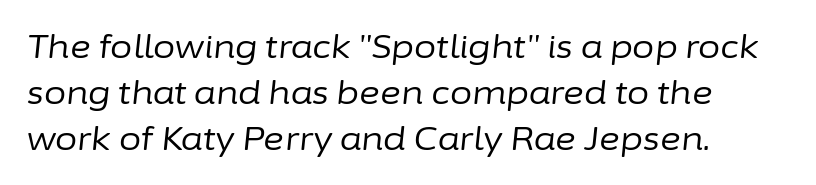
{"italic": "yes", "lean": "right", "slant_degrees": 6, "bold": "no", "weight": "regular", "width": "normal", "stroke_contrast": "low", "x_height": "medium", "monospaced": "no", "underline": "no", "align": "left", "line_spacing": "normal", "line_spacing_ratio": 1.43, "letter_spacing": "normal", "letter_spacing_em": 0.0, "glyph_px": 32}
